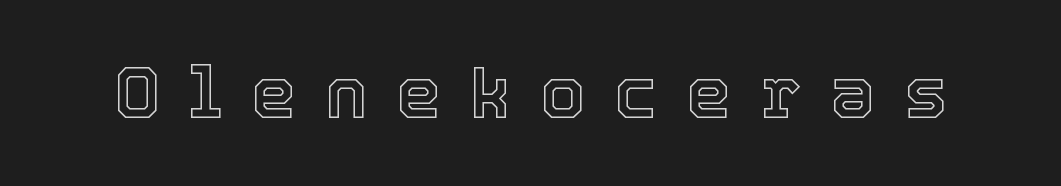
Q: Is the text italic (slanted)? A: No, it is upright.
Q: Is the text underlined? A: No.
Q: Is the spacing between letters normal or unusually wide? A: Unusually wide.
Q: Width (condensed, normal, or wide)? A: Normal.
Q: x-height? A: Medium.
Q: Monospaced? A: No.
